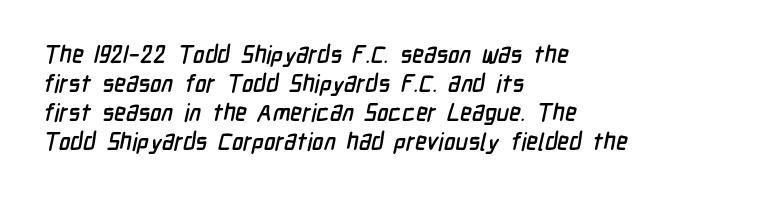
{"underline": "no", "align": "left", "line_spacing_ratio": 1.21, "letter_spacing": "normal", "letter_spacing_em": 0.0, "glyph_px": 24}
